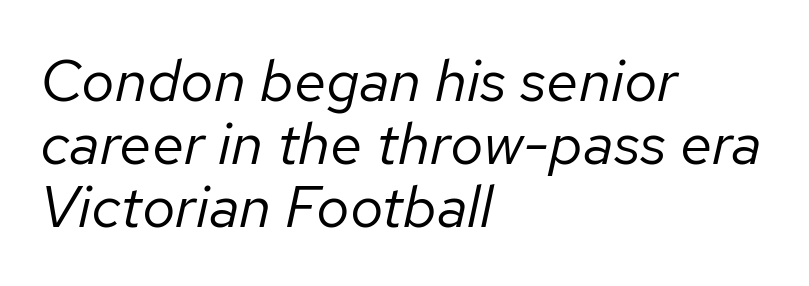
The image shows 59 px regular-weight type, italic (leaning right); set left-aligned, tight line spacing (1.07x), normal letter spacing, not underlined; low stroke contrast and a medium x-height.
